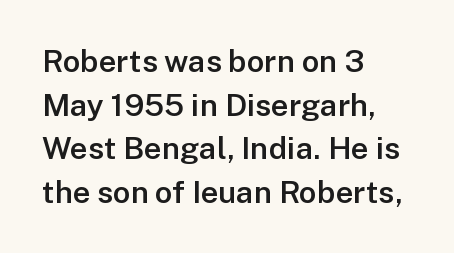
The image shows 31 px semibold sans-serif type, upright; set left-aligned, normal line spacing (1.41x), normal letter spacing, not underlined; low stroke contrast and a medium x-height.
